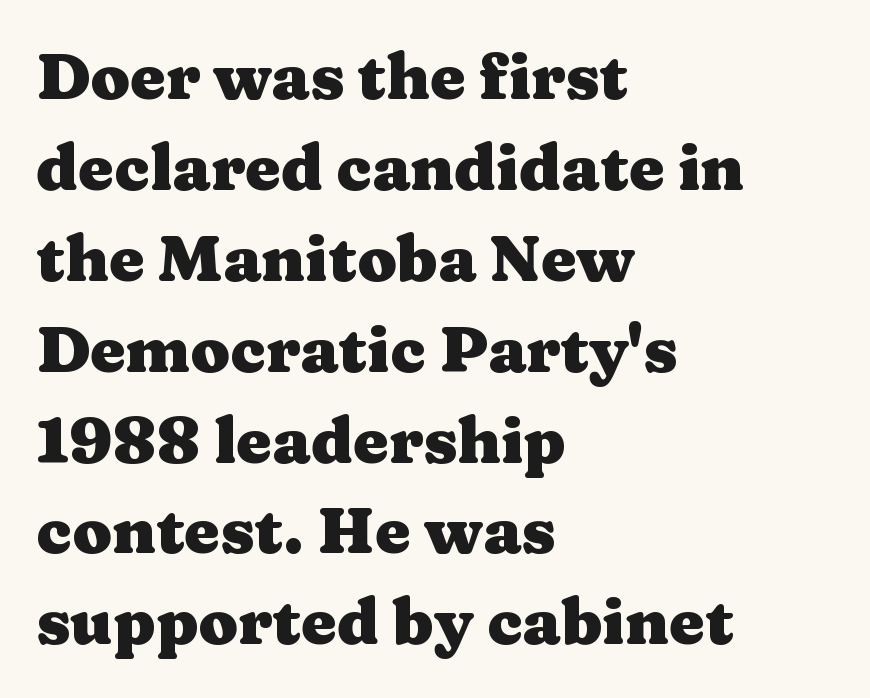
The image shows 64 px heavy, wide serif type, upright; set left-aligned, normal line spacing (1.42x), normal letter spacing, not underlined; medium stroke contrast and a medium x-height.
